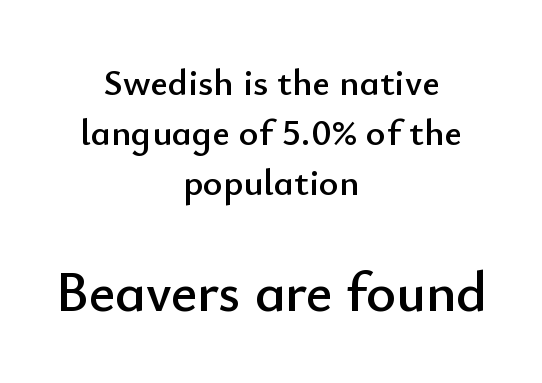
{"serif": "no", "italic": "no", "width": "normal", "stroke_contrast": "low", "x_height": "small", "monospaced": "no", "underline": "no", "align": "center", "line_spacing": "normal", "line_spacing_ratio": 1.32, "letter_spacing": "normal", "letter_spacing_em": 0.0, "larger_block": "second", "size_ratio": 1.5, "glyph_px": 57}
